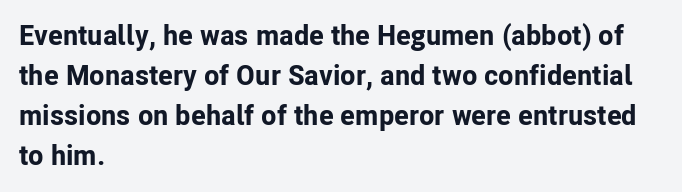
The space beneath each line is pristine and unruled. Layout note: lines flush left. How would I describe the line gaps? Plain and ordinary. The letters advance in unequal steps, a hallmark of proportional type. Is the type bold? Yes — the strokes are clearly thick and heavy.
